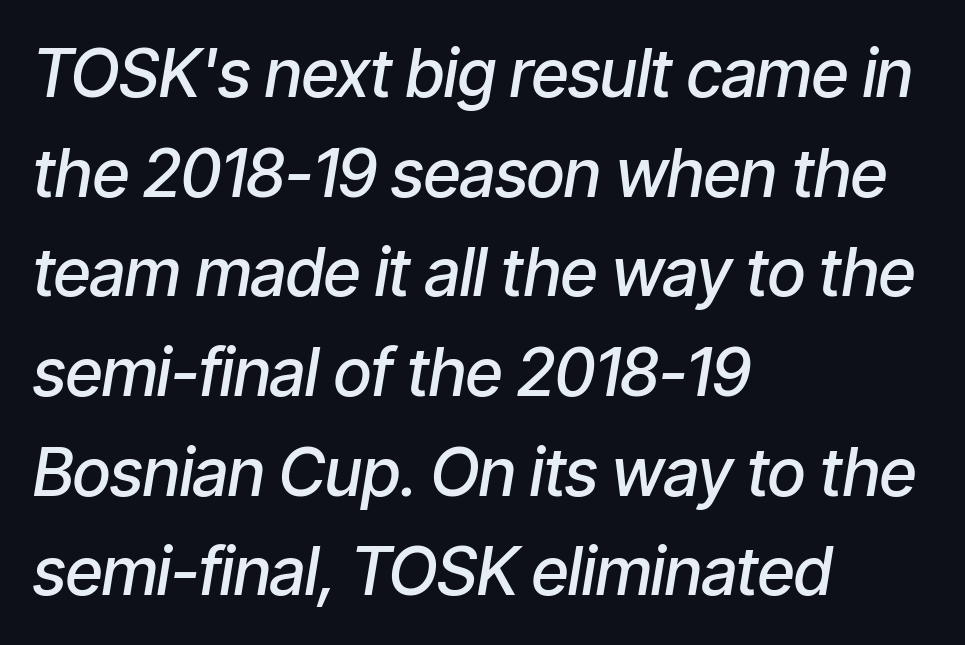
Q: Is the text bold? A: Semi-bold.
Q: Is the text italic (slanted)? A: Yes, it leans right by about 9 degrees.
Q: Is the text underlined? A: No.
Q: How is the paragraph aligned? A: Left-aligned.
Q: Is the spacing between letters normal or unusually wide? A: Normal.
Q: Is the spacing between lines tight, normal or loose? A: Normal.
Q: Width (condensed, normal, or wide)? A: Condensed.
Q: Stroke contrast? A: Low.
Q: x-height? A: Medium.
Q: Monospaced? A: No.
